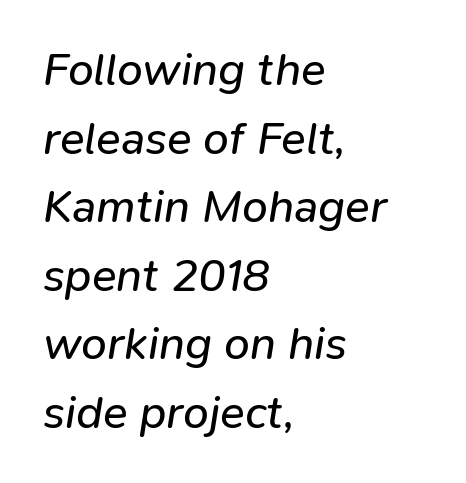
Q: Is the text bold? A: No.
Q: Is the text italic (slanted)? A: Yes, it leans right by about 9 degrees.
Q: Is the text underlined? A: No.
Q: How is the paragraph aligned? A: Left-aligned.
Q: Is the spacing between letters normal or unusually wide? A: Normal.
Q: Is the spacing between lines tight, normal or loose? A: Normal.
Q: Width (condensed, normal, or wide)? A: Normal.
Q: Stroke contrast? A: Low.
Q: x-height? A: Medium.
Q: Monospaced? A: No.
